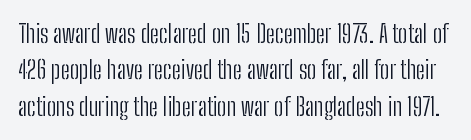
Q: Is the text bold? A: No.
Q: Is the text italic (slanted)? A: No, it is upright.
Q: Is the text underlined? A: No.
Q: Is the spacing between letters normal or unusually wide? A: Normal.
Q: Is the spacing between lines tight, normal or loose? A: Normal.
